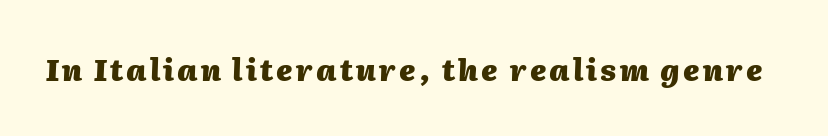
Q: Is the text bold? A: Yes.
Q: Is the text italic (slanted)? A: Yes, it leans right by about 2 degrees.
Q: Is the text underlined? A: No.
Q: Width (condensed, normal, or wide)? A: Normal.
Q: Stroke contrast? A: Medium.
Q: x-height? A: Medium.
Q: Monospaced? A: No.
